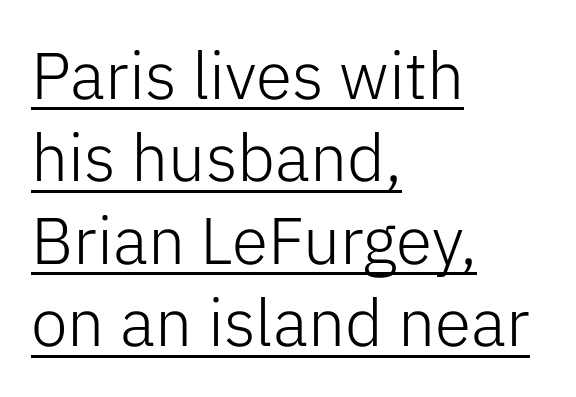
{"serif": "no", "italic": "no", "bold": "no", "weight": "light", "width": "normal", "stroke_contrast": "low", "x_height": "medium", "monospaced": "no", "underline": "yes", "align": "left", "line_spacing": "normal", "line_spacing_ratio": 1.25, "letter_spacing": "normal", "letter_spacing_em": 0.0, "glyph_px": 66}
